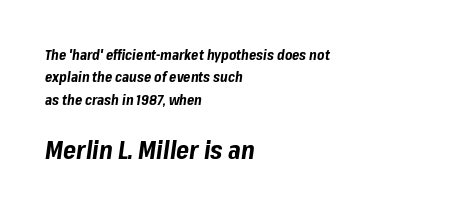
The lines are quadded left. Students, note that the glyphs here touch the page at normal intervals. Reading top to bottom, the characters get bigger at the block break. Quick note: interline space is typical. Quick note: underline off. Compared with an ordinary text face, these strokes are far heavier — a full bold.
